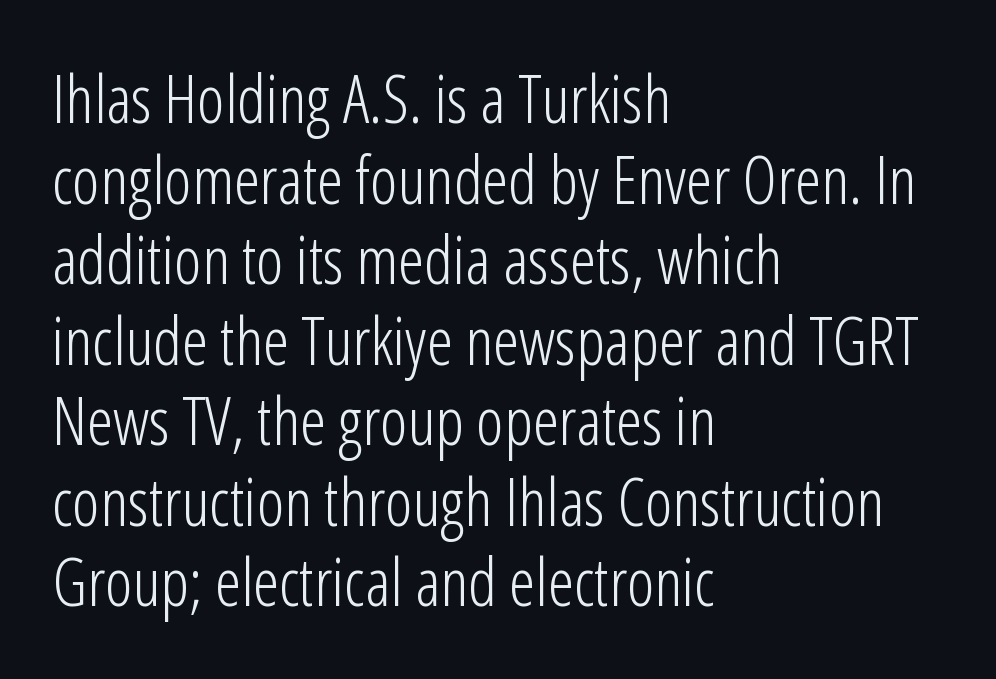
Honestly, there is no underline to notice here at all. Each stroke keeps to a modest, everyday thickness or less. There is no visible air inserted between adjacent glyphs. Designer's note — italics off, roman on. Here the designer chose a conventional face with non-uniform glyph widths. Every row of glyphs begins at an identical x-position on the left.
